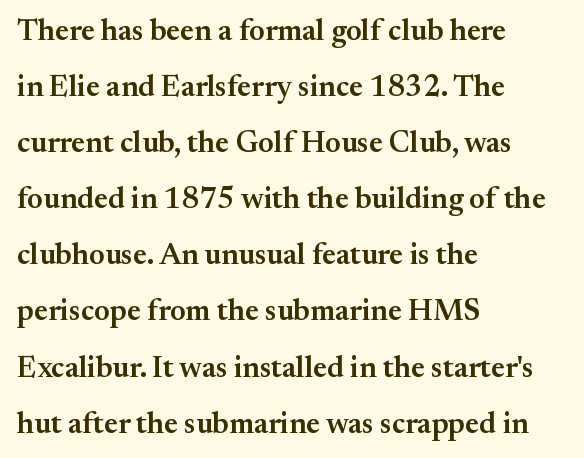
Q: Is the text bold? A: Semi-bold.
Q: Is the text italic (slanted)? A: No, it is upright.
Q: Is the typeface a serif or a sans-serif typeface? A: Serif.
Q: Is the text underlined? A: No.
Q: How is the paragraph aligned? A: Left-aligned.
Q: Is the spacing between letters normal or unusually wide? A: Normal.
Q: Width (condensed, normal, or wide)? A: Normal.
Q: Stroke contrast? A: Medium.
Q: x-height? A: Small.
Q: Monospaced? A: No.
